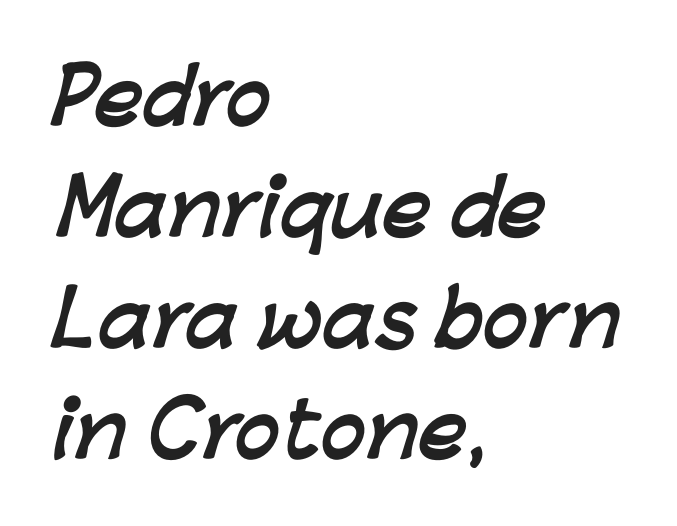
The rag falls on the right side of this text block. Successive baselines arrive at the customary interval. Nothing sits at the stroke ends, so this counts as sans-serif. Only glyphs here, with clear space below each row. Note the varied advance widths — an 'i' is clearly narrower than an 'm'.
